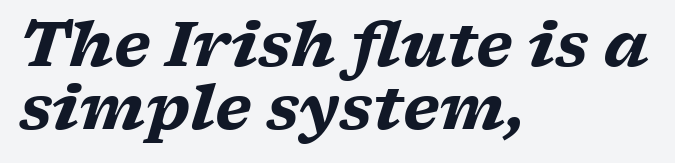
{"serif": "yes", "italic": "yes", "lean": "right", "slant_degrees": 17, "bold": "yes", "weight": "heavy", "width": "wide", "stroke_contrast": "low", "x_height": "medium", "monospaced": "no", "underline": "no", "align": "left", "line_spacing": "tight", "line_spacing_ratio": 1.03, "letter_spacing": "normal", "letter_spacing_em": 0.0, "glyph_px": 61}
